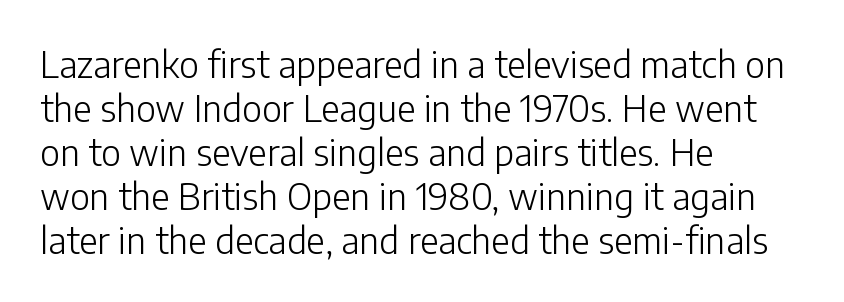
Alignment: flush left. Are there feet on the stems? There aren't — it's a sans. Nope, not italic — everything's standing straight. Heaviness? Minimal to ordinary, like unemphasized prose. Here the designer chose a conventional face with non-uniform glyph widths.
